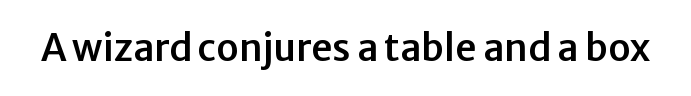
Q: Is the text italic (slanted)? A: No, it is upright.
Q: Is the typeface a serif or a sans-serif typeface? A: Sans-serif.
Q: Is the text underlined? A: No.
Q: Is the spacing between letters normal or unusually wide? A: Normal.
Q: Width (condensed, normal, or wide)? A: Normal.
Q: Stroke contrast? A: Low.
Q: x-height? A: Medium.
Q: Monospaced? A: No.
